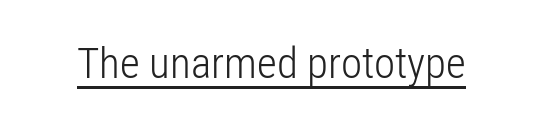
{"serif": "no", "italic": "no", "bold": "no", "weight": "light", "width": "condensed", "stroke_contrast": "low", "x_height": "medium", "monospaced": "no", "underline": "yes", "letter_spacing": "normal", "letter_spacing_em": 0.0, "glyph_px": 43}
